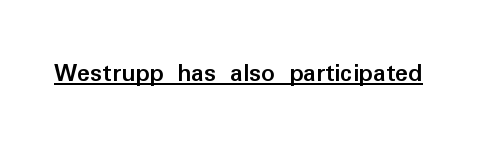
{"italic": "no", "bold": "yes", "underline": "yes", "letter_spacing": "normal", "letter_spacing_em": 0.0, "glyph_px": 27}
